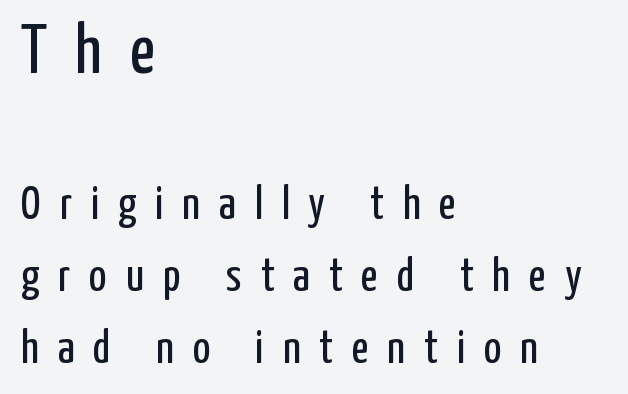
Q: Is the text bold? A: No.
Q: Is the text italic (slanted)? A: No, it is upright.
Q: Is the typeface a serif or a sans-serif typeface? A: Sans-serif.
Q: Is the text underlined? A: No.
Q: How is the paragraph aligned? A: Left-aligned.
Q: Is the spacing between letters normal or unusually wide? A: Unusually wide.
Q: Is the spacing between lines tight, normal or loose? A: Normal.
Q: Which block of text is set in a larger size, the first (top) or the second (bottom)? A: The first (top) one.
Q: Width (condensed, normal, or wide)? A: Condensed.
Q: Stroke contrast? A: Low.
Q: x-height? A: Medium.
Q: Monospaced? A: No.
